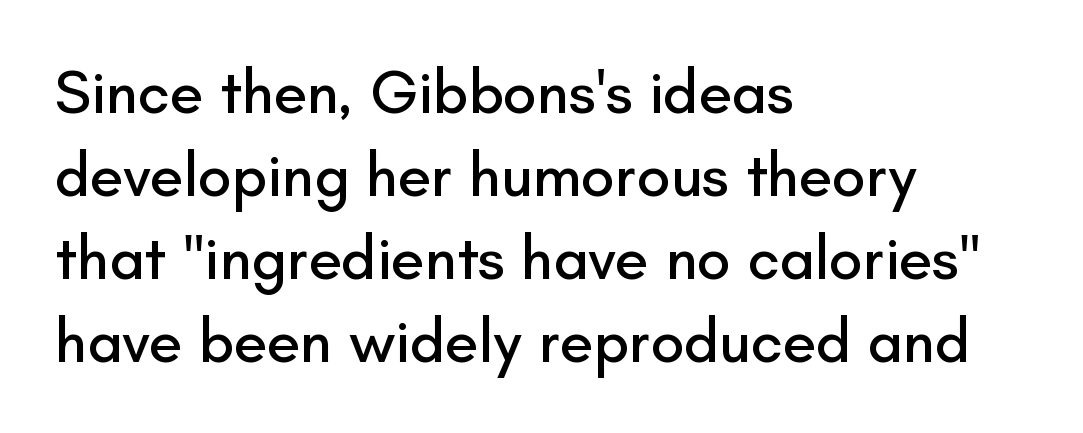
Check under the words: just untouched page. Italic? Not at all — the glyphs are vertical. Vertically, the passage feels balanced, rows spaced as you'd expect. The text was rendered using a sans face with plain stroke endings. This sample is left-justified, so line endings fall wherever the words run out.
